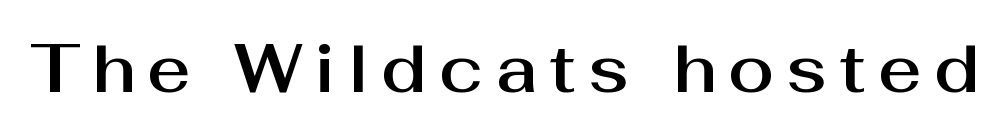
The image shows 67 px sans-serif type, upright; set not underlined; medium stroke contrast and a medium x-height.
